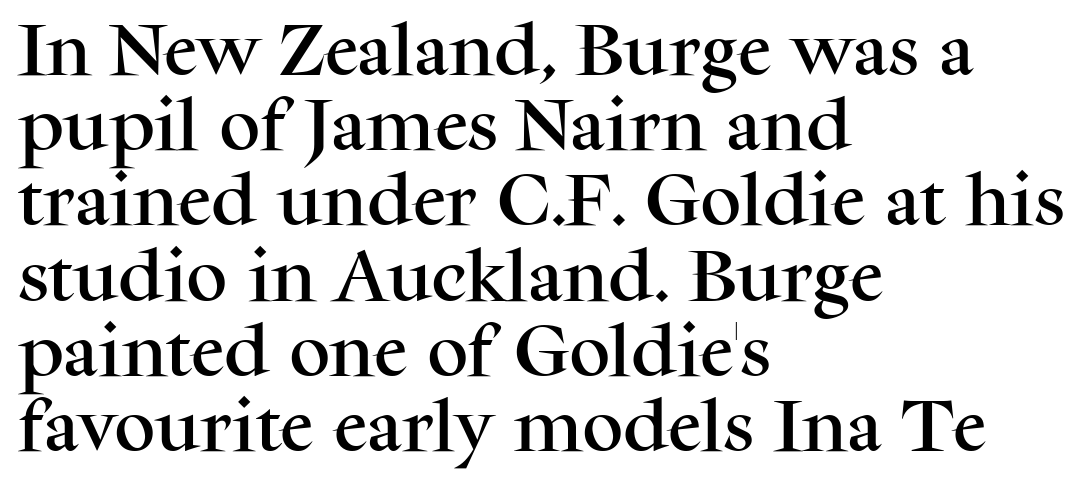
Q: Is the text italic (slanted)? A: No, it is upright.
Q: Is the typeface a serif or a sans-serif typeface? A: Serif.
Q: Is the text underlined? A: No.
Q: How is the paragraph aligned? A: Left-aligned.
Q: Is the spacing between letters normal or unusually wide? A: Normal.
Q: Is the spacing between lines tight, normal or loose? A: Normal.
Q: Width (condensed, normal, or wide)? A: Normal.
Q: Stroke contrast? A: Medium.
Q: x-height? A: Medium.
Q: Monospaced? A: No.
